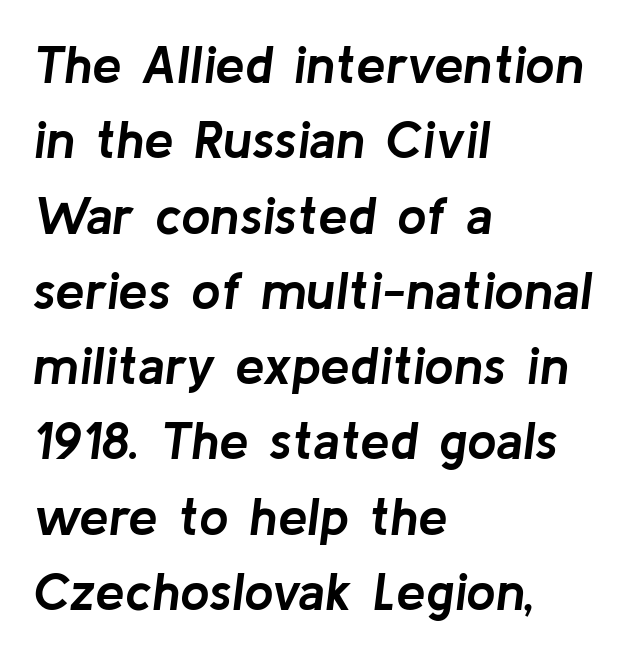
Q: Is the text bold? A: Yes.
Q: Is the text italic (slanted)? A: Yes, it leans right by about 8 degrees.
Q: Is the text underlined? A: No.
Q: How is the paragraph aligned? A: Left-aligned.
Q: Is the spacing between letters normal or unusually wide? A: Normal.
Q: Is the spacing between lines tight, normal or loose? A: Normal.
Q: Width (condensed, normal, or wide)? A: Normal.
Q: Stroke contrast? A: Low.
Q: x-height? A: Medium.
Q: Monospaced? A: No.
